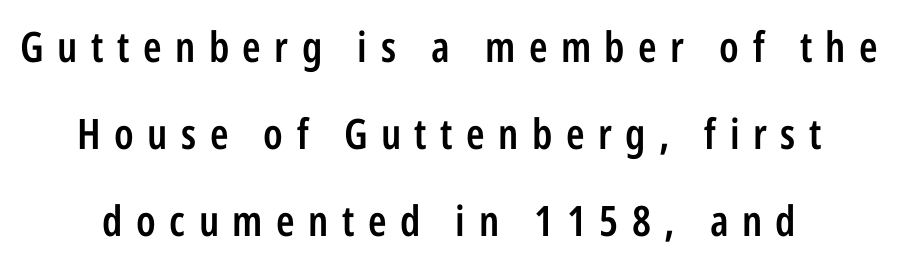
{"serif": "no", "italic": "no", "bold": "semi", "weight": "semibold", "width": "condensed", "stroke_contrast": "low", "x_height": "medium", "monospaced": "no", "underline": "no", "line_spacing": "loose", "line_spacing_ratio": 2.07, "letter_spacing": "wide", "letter_spacing_em": 0.32, "glyph_px": 42}
